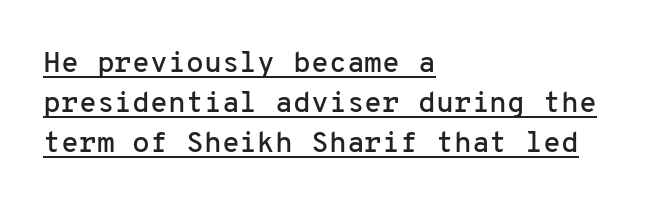
The image shows 29 px sans-serif type, upright, monospaced; set left-aligned, normal line spacing (1.38x), normal letter spacing, underlined; low stroke contrast and a medium x-height.
